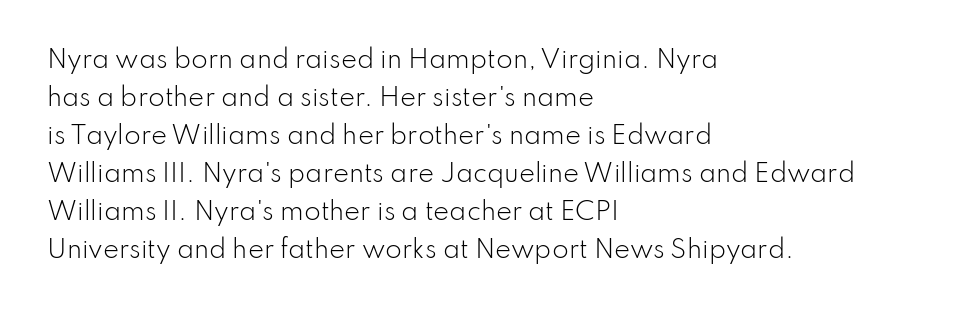
{"italic": "no", "bold": "no", "underline": "no", "align": "left", "line_spacing": "normal", "line_spacing_ratio": 1.58, "letter_spacing": "normal", "letter_spacing_em": 0.0, "glyph_px": 24}
